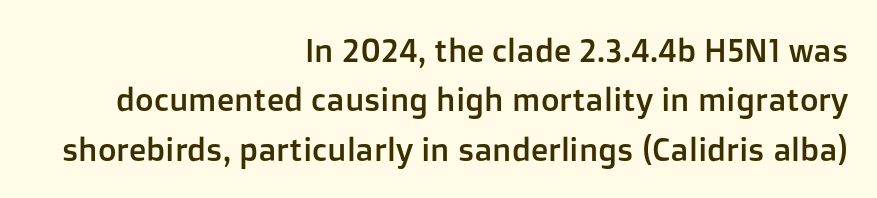
Q: Is the text italic (slanted)? A: No, it is upright.
Q: Is the typeface a serif or a sans-serif typeface? A: Sans-serif.
Q: Is the text underlined? A: No.
Q: How is the paragraph aligned? A: Right-aligned.
Q: Is the spacing between letters normal or unusually wide? A: Normal.
Q: Is the spacing between lines tight, normal or loose? A: Normal.
Q: Width (condensed, normal, or wide)? A: Normal.
Q: Stroke contrast? A: Low.
Q: x-height? A: Medium.
Q: Monospaced? A: No.
